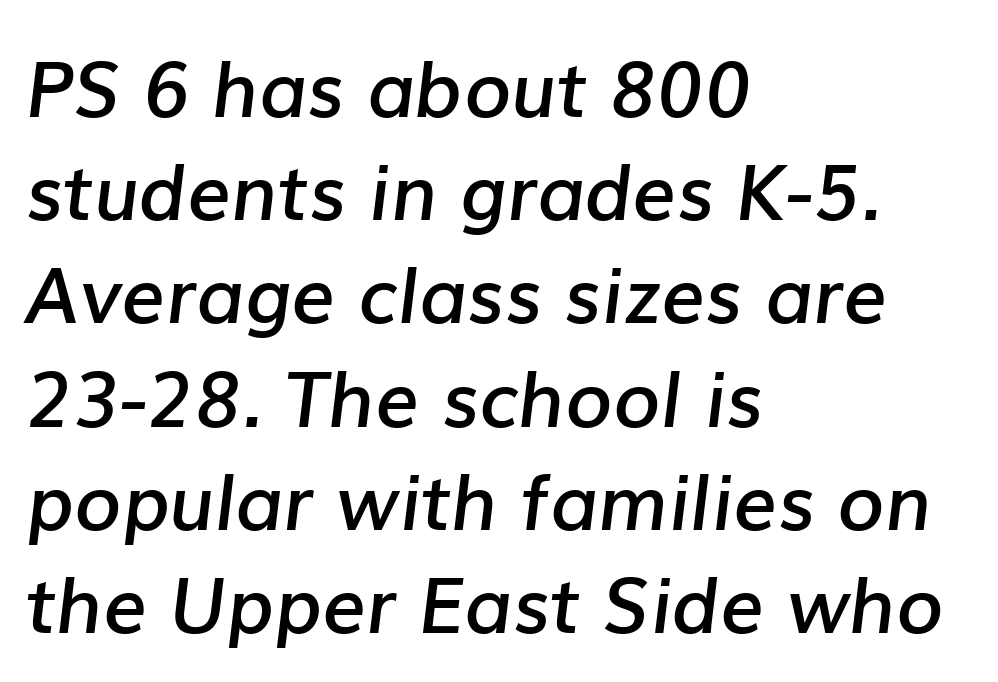
This sample keeps an unexceptional amount of space between lines. Every row of glyphs begins at an identical x-position on the left. Underlining? Definitely not there. The rendering uses natural spacing where letterforms have individual widths.
